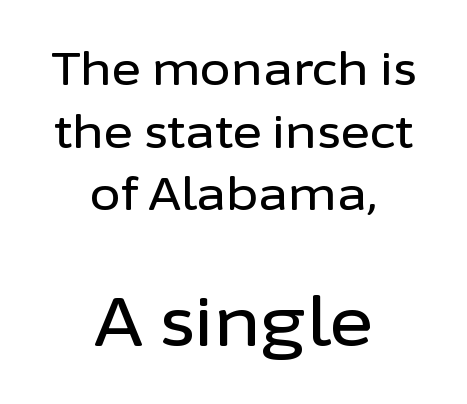
The image shows 67 px sans-serif type, upright; set centered, normal line spacing (1.39x), normal letter spacing, not underlined; the second (bottom) block is 1.49x larger; low stroke contrast and a medium x-height.
